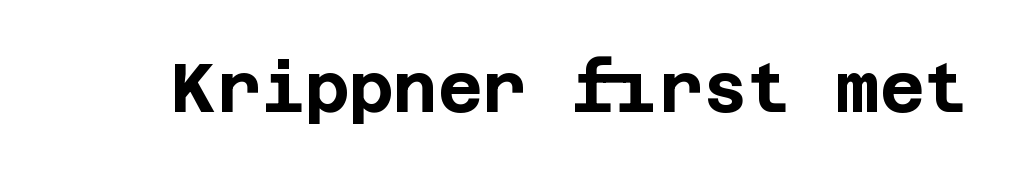
Q: Is the text bold? A: Yes.
Q: Is the text italic (slanted)? A: No, it is upright.
Q: Is the typeface a serif or a sans-serif typeface? A: Sans-serif.
Q: Is the text underlined? A: No.
Q: Is the spacing between letters normal or unusually wide? A: Normal.
Q: Width (condensed, normal, or wide)? A: Normal.
Q: Stroke contrast? A: Low.
Q: x-height? A: Large.
